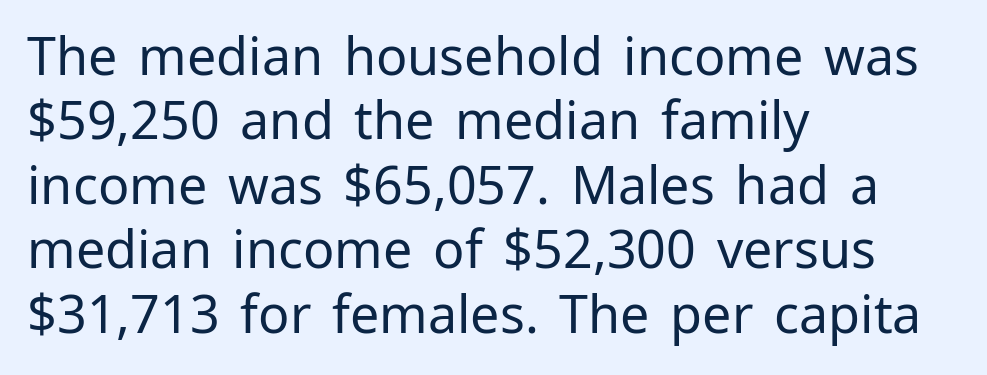
The image shows 52 px regular-weight sans-serif type, upright; set left-aligned, line spacing 1.24x, normal letter spacing, not underlined; low stroke contrast and a medium x-height.
